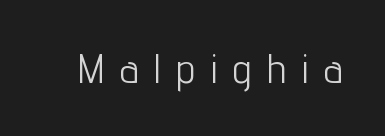
{"serif": "no", "italic": "no", "bold": "no", "weight": "light", "width": "condensed", "stroke_contrast": "low", "x_height": "medium", "monospaced": "no", "underline": "no", "letter_spacing": "wide", "letter_spacing_em": 0.4, "glyph_px": 41}
